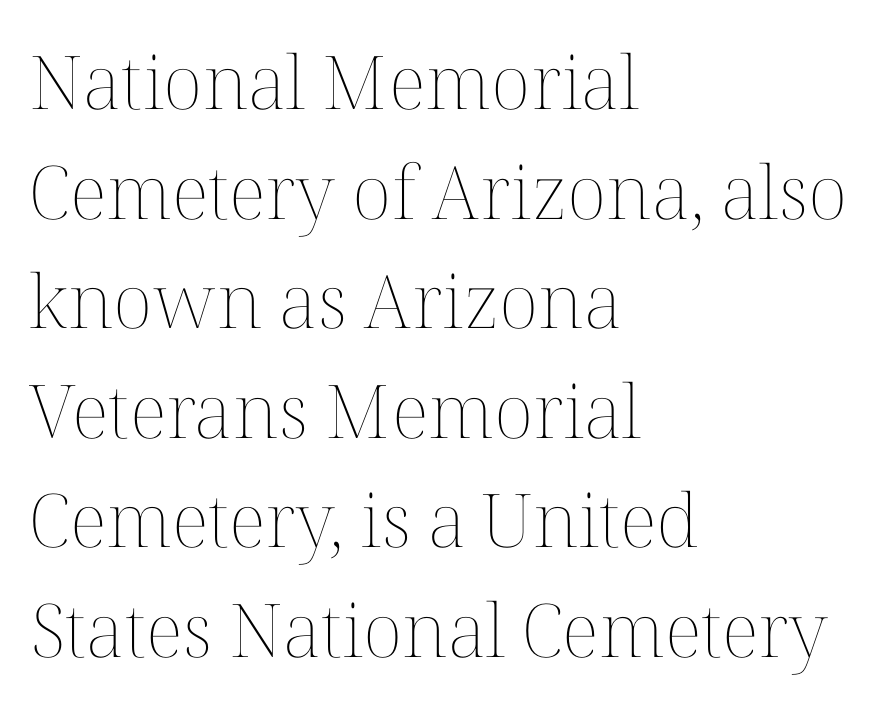
The image shows 74 px thin type, upright; set left-aligned, normal line spacing (1.48x), normal letter spacing, not underlined; medium stroke contrast and a medium x-height.
